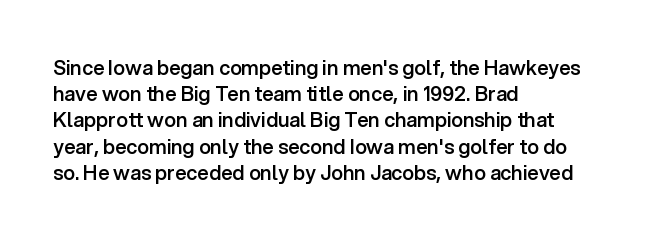
The image shows 20 px text type, upright; set left-aligned, normal line spacing (1.31x), normal letter spacing, not underlined.
